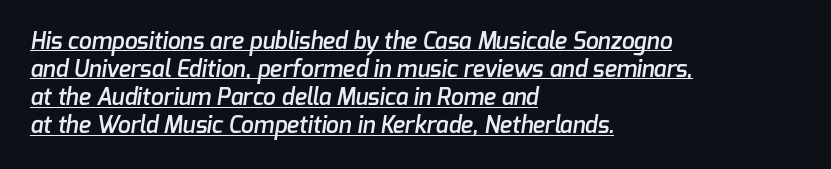
{"bold": "semi", "underline": "yes", "align": "left", "line_spacing_ratio": 1.22, "letter_spacing": "normal", "letter_spacing_em": 0.0, "glyph_px": 23}
